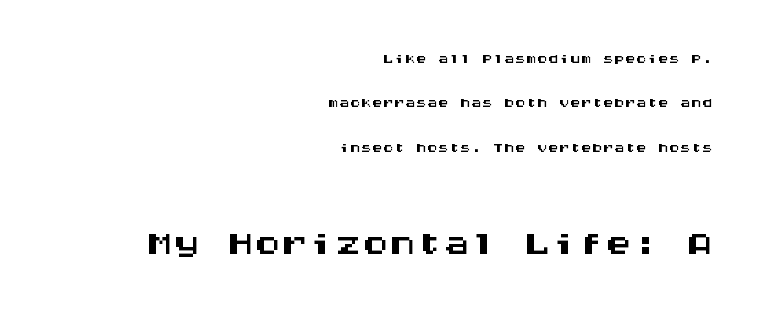
The image shows 54 px wide sans-serif type, upright, monospaced; set right-aligned, loose line spacing (2.02x), normal letter spacing, not underlined; the second (bottom) block is 2.45x larger; medium stroke contrast and a large x-height.
